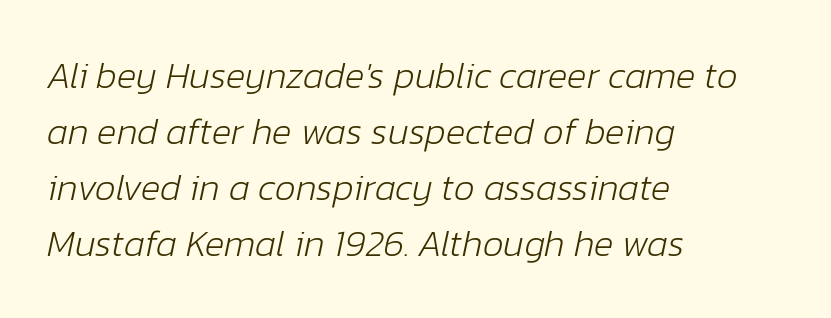
The paragraph shown leans on its left margin. The passage shown is typed in a proportional face where columns would drift. The letterforms sit at book weight or below. A bare baseline throughout the passage.
